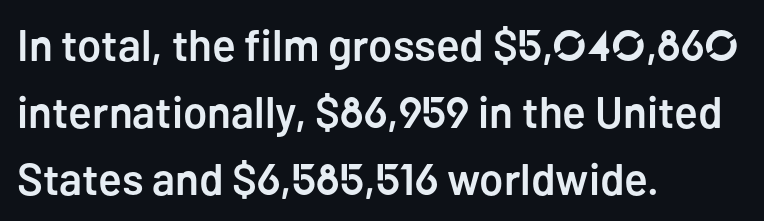
Look at the tracking — it's just the regular setting, nothing added. Varying glyph widths throughout — classic text-font behaviour. The area under the type is left untouched. Rendered with straight, roman letterforms.
